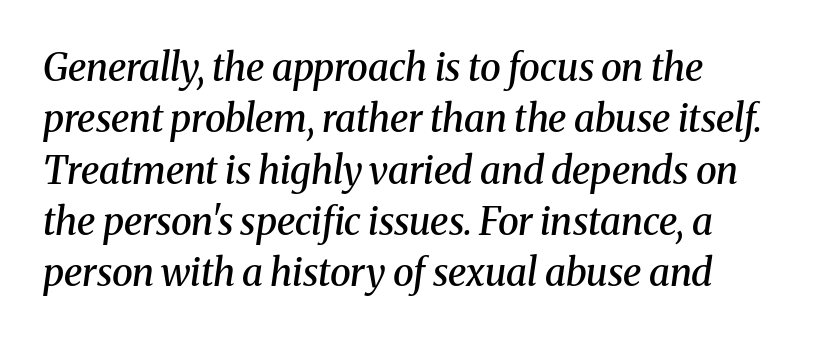
{"serif": "yes", "italic": "yes", "lean": "right", "slant_degrees": 8, "bold": "semi", "weight": "semibold", "width": "normal", "stroke_contrast": "medium", "x_height": "medium", "monospaced": "no", "underline": "no", "align": "left", "line_spacing": "normal", "line_spacing_ratio": 1.35, "letter_spacing": "normal", "letter_spacing_em": 0.0, "glyph_px": 38}
